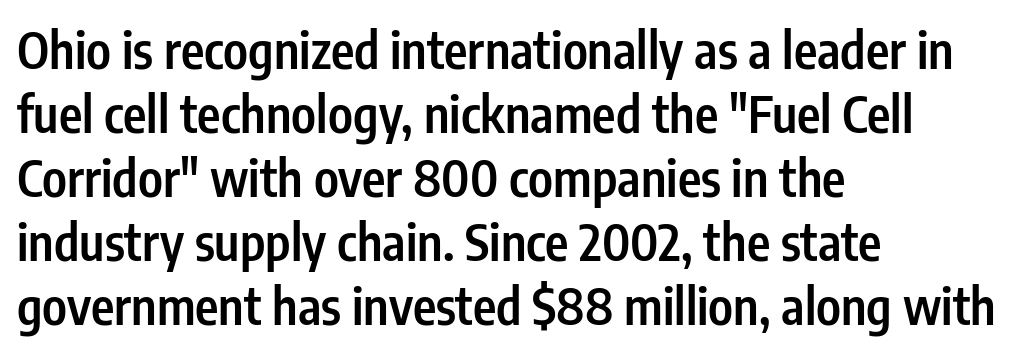
Q: Is the text bold? A: Semi-bold.
Q: Is the text italic (slanted)? A: No, it is upright.
Q: Is the typeface a serif or a sans-serif typeface? A: Sans-serif.
Q: Is the text underlined? A: No.
Q: How is the paragraph aligned? A: Left-aligned.
Q: Is the spacing between letters normal or unusually wide? A: Normal.
Q: Is the spacing between lines tight, normal or loose? A: Normal.
Q: Width (condensed, normal, or wide)? A: Condensed.
Q: Stroke contrast? A: Low.
Q: x-height? A: Medium.
Q: Monospaced? A: No.
